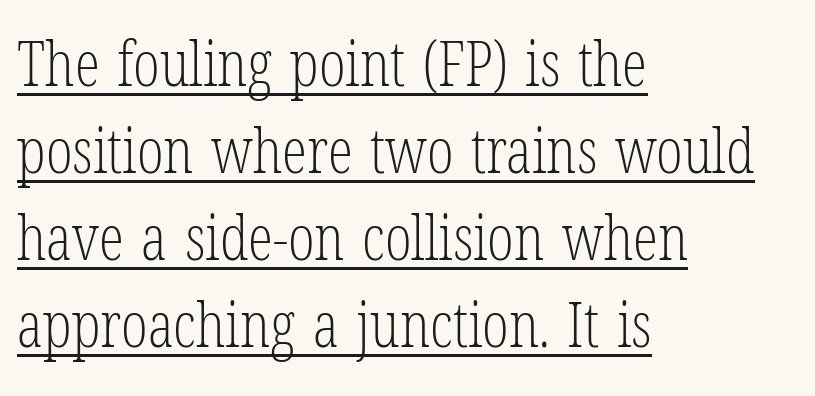
{"serif": "yes", "italic": "no", "bold": "no", "weight": "light", "width": "condensed", "stroke_contrast": "low", "x_height": "medium", "monospaced": "no", "underline": "yes", "align": "left", "line_spacing": "normal", "line_spacing_ratio": 1.38, "letter_spacing": "normal", "letter_spacing_em": 0.0, "glyph_px": 63}
